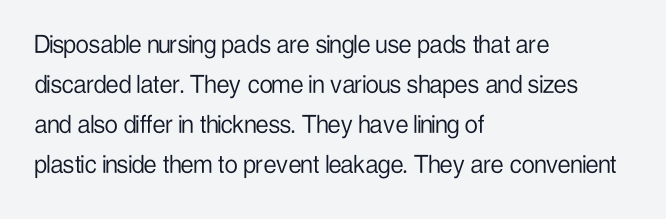
{"serif": "no", "italic": "no", "bold": "no", "weight": "light", "width": "condensed", "stroke_contrast": "low", "x_height": "medium", "monospaced": "no", "underline": "no", "align": "left", "line_spacing": "normal", "line_spacing_ratio": 1.38, "letter_spacing": "normal", "letter_spacing_em": 0.0, "glyph_px": 29}
